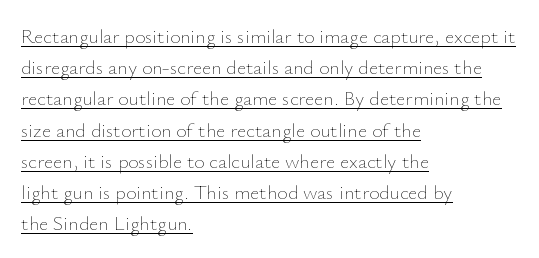
Q: Is the text bold? A: No.
Q: Is the text italic (slanted)? A: No, it is upright.
Q: Is the text underlined? A: Yes.
Q: How is the paragraph aligned? A: Left-aligned.
Q: Is the spacing between letters normal or unusually wide? A: Normal.
Q: Is the spacing between lines tight, normal or loose? A: Normal.
